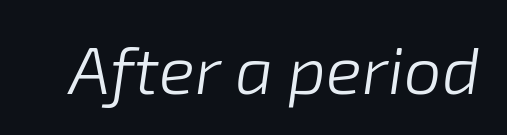
Do the characters align in a grid? No, the font is proportional. Descender tails drop into unmarked territory. Each word holds together tightly as a unit, with standard inter-letter gaps. Tall strokes in this sample are angled rather than plumb. Stem width sits at or under what a default text font uses.
